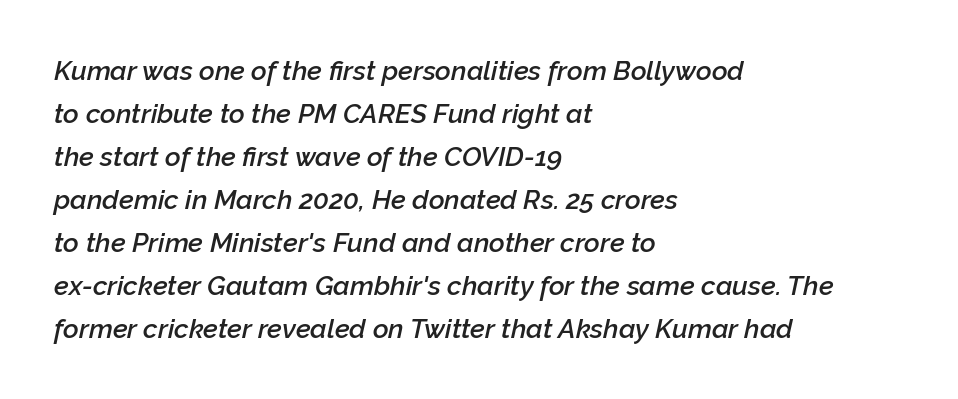
Is the type bold? Partly — it's a semibold, heavier than regular but not fully bold. Bare-footed words on every line. Evenly set lines give the paragraph a standard silhouette. These lines stack with their left ends in a neat column. Designer's note — italics engaged.
